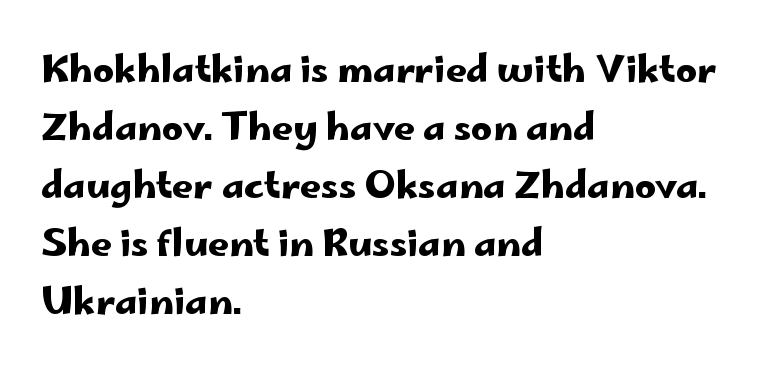
Q: Is the text italic (slanted)? A: No, it is upright.
Q: Is the typeface a serif or a sans-serif typeface? A: Sans-serif.
Q: Is the text underlined? A: No.
Q: How is the paragraph aligned? A: Left-aligned.
Q: Is the spacing between letters normal or unusually wide? A: Normal.
Q: Is the spacing between lines tight, normal or loose? A: Normal.
Q: Width (condensed, normal, or wide)? A: Wide.
Q: Stroke contrast? A: Low.
Q: x-height? A: Small.
Q: Monospaced? A: No.
